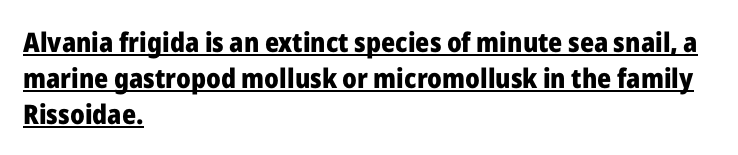
The image shows 27 px bold type, upright; set left-aligned, normal line spacing (1.33x), normal letter spacing, underlined.
